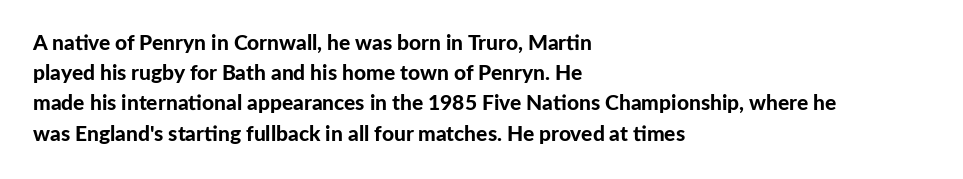
Q: Is the text bold? A: Yes.
Q: Is the text italic (slanted)? A: No, it is upright.
Q: Is the text underlined? A: No.
Q: How is the paragraph aligned? A: Left-aligned.
Q: Is the spacing between letters normal or unusually wide? A: Normal.
Q: Is the spacing between lines tight, normal or loose? A: Normal.
